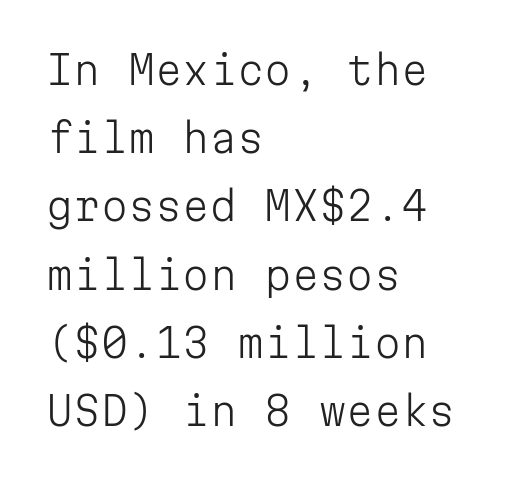
Q: Is the text bold? A: No.
Q: Is the text italic (slanted)? A: No, it is upright.
Q: Is the typeface a serif or a sans-serif typeface? A: Sans-serif.
Q: Is the text underlined? A: No.
Q: How is the paragraph aligned? A: Left-aligned.
Q: Is the spacing between letters normal or unusually wide? A: Normal.
Q: Width (condensed, normal, or wide)? A: Normal.
Q: Stroke contrast? A: Low.
Q: x-height? A: Medium.
Q: Monospaced? A: Yes.
